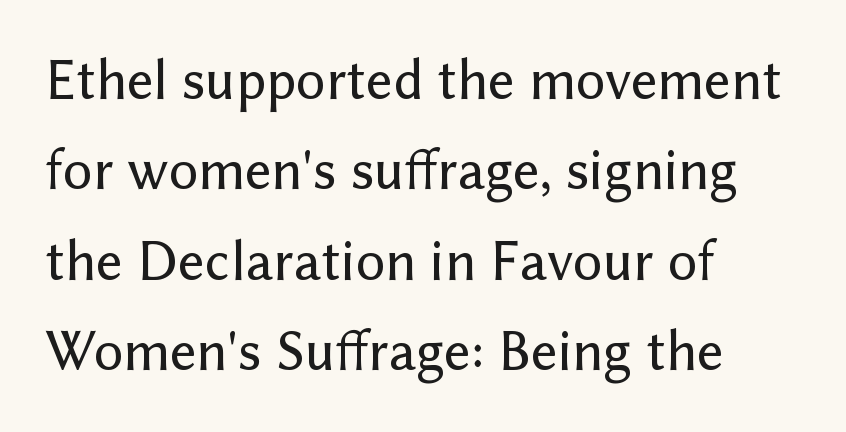
Typographically, this falls in the sans-serif category. If you measured baseline to baseline, you'd find a middling distance. Honestly, there is no underline to notice here at all. No italicization has been applied; the sample stays upright.
